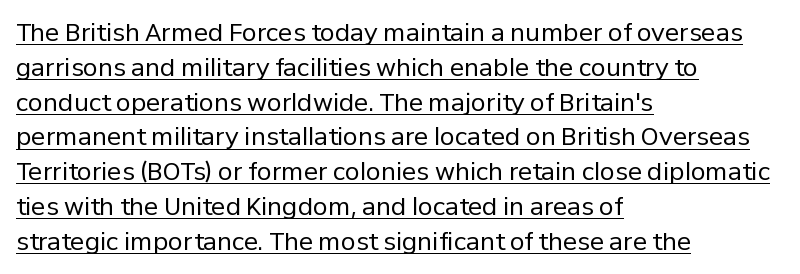
Students, observe the line beneath the letters — that is underlining. Counters stay open thanks to moderate or lighter strokes. The horizontal fit of the characters is conventional and even. Horizontally, the lines are justified to the leading edge only. Is there much room between lines? A standard amount, neither cramped nor airy. The font's upright variant was chosen for this text.
